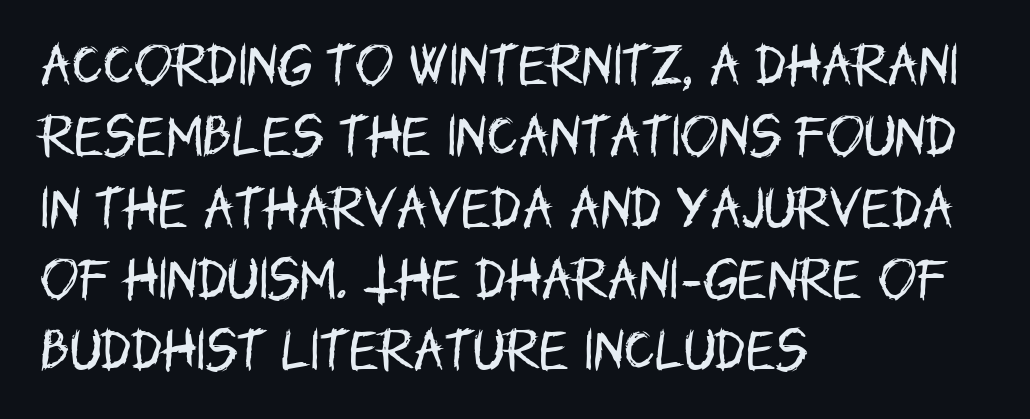
{"serif": "no", "italic": "no", "bold": "no", "weight": "regular", "width": "condensed", "stroke_contrast": "low", "x_height": "large", "monospaced": "no", "underline": "no", "align": "left", "line_spacing": "normal", "line_spacing_ratio": 1.55, "letter_spacing": "normal", "letter_spacing_em": 0.0, "glyph_px": 46}
